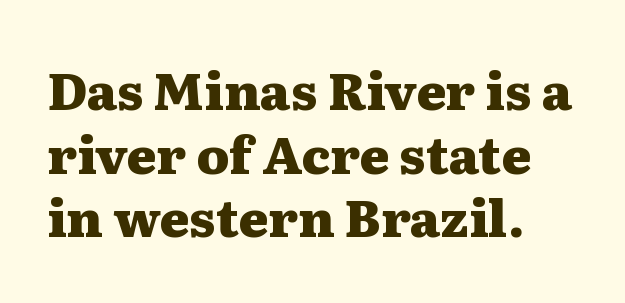
The image shows 51 px heavy, wide serif type, upright; set left-aligned, normal line spacing (1.25x), normal letter spacing, not underlined; medium stroke contrast and a medium x-height.
